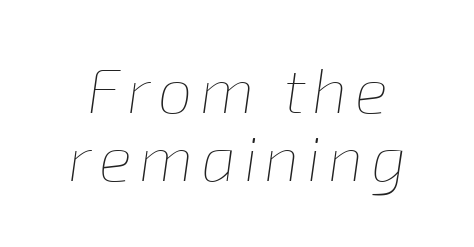
Q: Is the text bold? A: No.
Q: Is the text italic (slanted)? A: Yes, it leans right by about 8 degrees.
Q: Is the text underlined? A: No.
Q: Is the spacing between lines tight, normal or loose? A: Tight.
Q: Width (condensed, normal, or wide)? A: Normal.
Q: Stroke contrast? A: Low.
Q: x-height? A: Medium.
Q: Monospaced? A: No.
